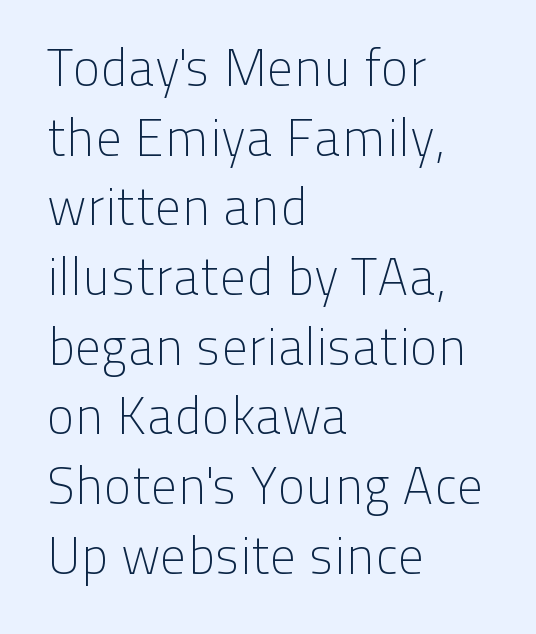
The image shows 52 px light sans-serif type, upright; set left-aligned, normal line spacing (1.34x), normal letter spacing, not underlined; low stroke contrast and a medium x-height.
